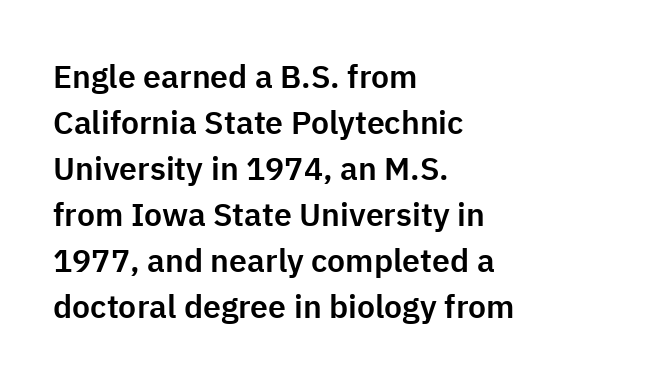
Q: Is the text italic (slanted)? A: No, it is upright.
Q: Is the typeface a serif or a sans-serif typeface? A: Sans-serif.
Q: Is the text underlined? A: No.
Q: How is the paragraph aligned? A: Left-aligned.
Q: Is the spacing between letters normal or unusually wide? A: Normal.
Q: Is the spacing between lines tight, normal or loose? A: Normal.
Q: Width (condensed, normal, or wide)? A: Normal.
Q: Stroke contrast? A: Low.
Q: x-height? A: Medium.
Q: Monospaced? A: No.
